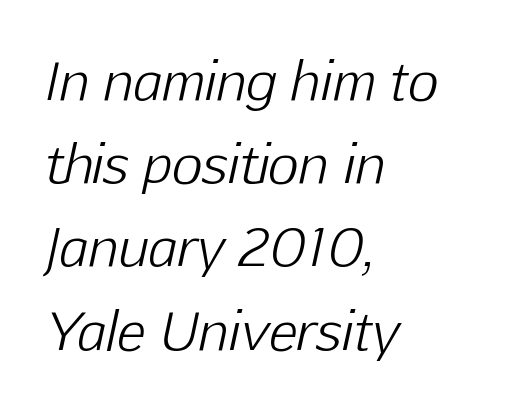
Vertical stems look standard width or narrower in stroke. Is the letter spacing exaggerated? No — it looks like the ordinary default. In terms of leading, this rendering sits right in the middle. The glyphs look as if they've been sheared to an angle.
